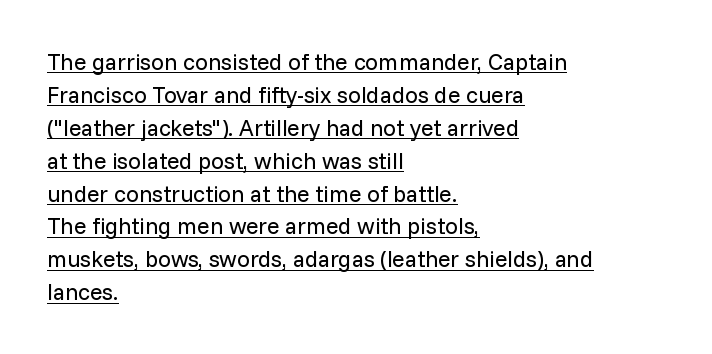
{"italic": "no", "bold": "no", "underline": "yes", "align": "left", "line_spacing": "normal", "line_spacing_ratio": 1.43, "letter_spacing": "normal", "letter_spacing_em": 0.0, "glyph_px": 23}
